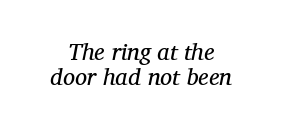
{"italic": "yes", "lean": "right", "slant_degrees": 12, "bold": "no", "underline": "no", "align": "center", "line_spacing": "tight", "line_spacing_ratio": 1.03, "letter_spacing": "normal", "letter_spacing_em": 0.0, "glyph_px": 24}
